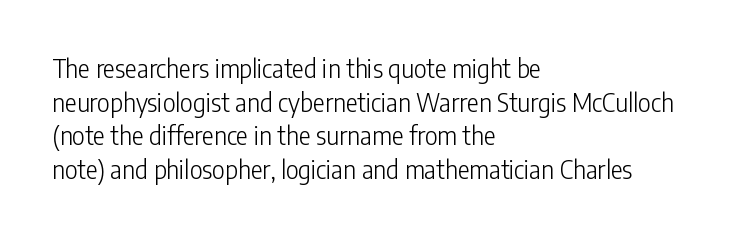
Q: Is the text bold? A: No.
Q: Is the text italic (slanted)? A: No, it is upright.
Q: Is the text underlined? A: No.
Q: How is the paragraph aligned? A: Left-aligned.
Q: Is the spacing between letters normal or unusually wide? A: Normal.
Q: Is the spacing between lines tight, normal or loose? A: Normal.
